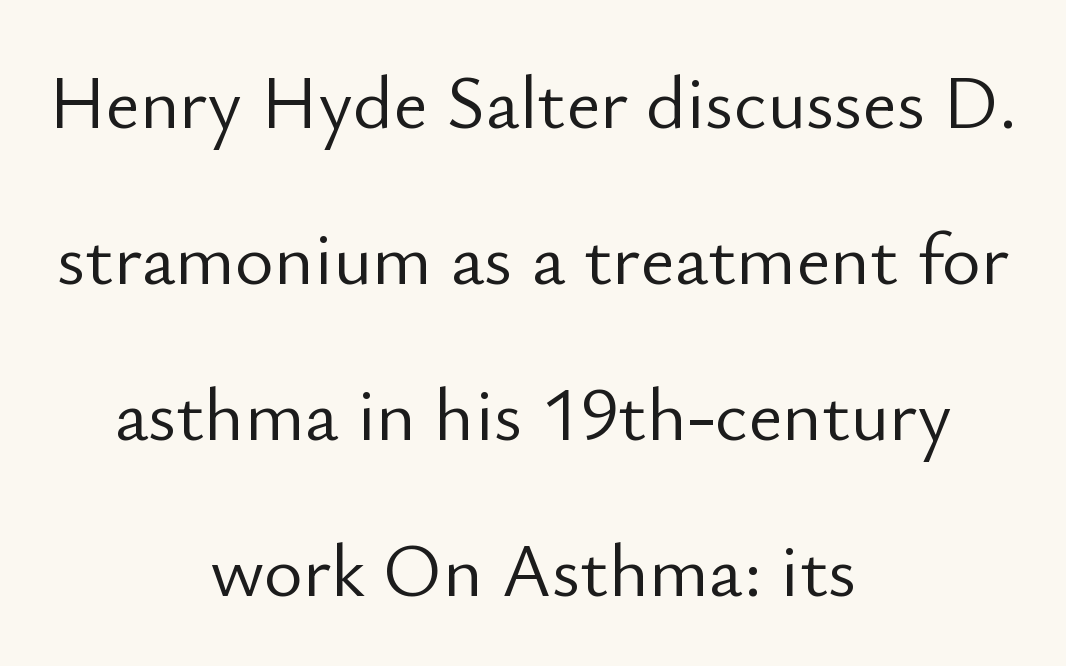
The image shows 75 px light sans-serif type, upright; set centered, loose line spacing (2.08x), normal letter spacing, not underlined; low stroke contrast and a small x-height.
